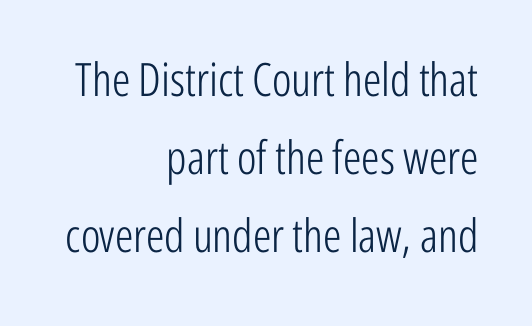
Q: Is the text bold? A: No.
Q: Is the text italic (slanted)? A: No, it is upright.
Q: Is the typeface a serif or a sans-serif typeface? A: Sans-serif.
Q: Is the text underlined? A: No.
Q: How is the paragraph aligned? A: Right-aligned.
Q: Is the spacing between letters normal or unusually wide? A: Normal.
Q: Is the spacing between lines tight, normal or loose? A: Normal.
Q: Width (condensed, normal, or wide)? A: Condensed.
Q: Stroke contrast? A: Low.
Q: x-height? A: Medium.
Q: Monospaced? A: No.
